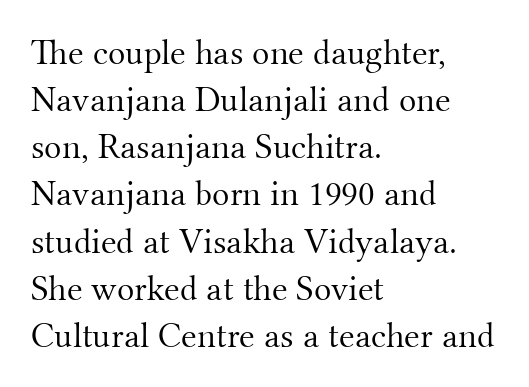
{"serif": "yes", "italic": "no", "bold": "no", "weight": "light", "width": "normal", "stroke_contrast": "medium", "x_height": "small", "monospaced": "no", "underline": "no", "align": "left", "line_spacing": "normal", "line_spacing_ratio": 1.31, "letter_spacing": "normal", "letter_spacing_em": 0.0, "glyph_px": 36}
